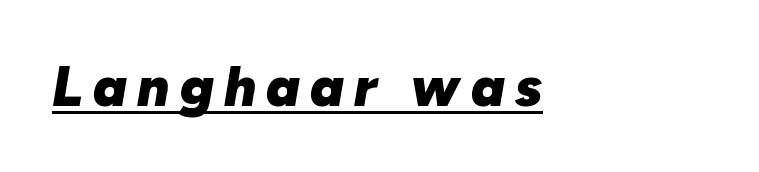
The image shows 56 px heavy type, italic (leaning right); set left-aligned, underlined; low stroke contrast and a medium x-height.
